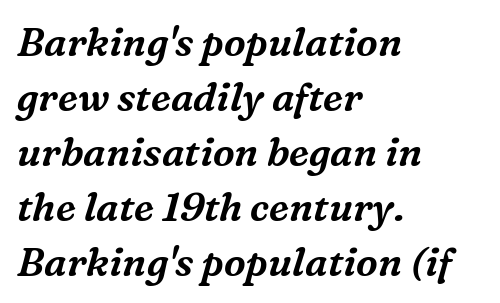
The image shows 39 px serif type, italic (leaning right); set left-aligned, normal line spacing (1.41x), normal letter spacing, not underlined; medium stroke contrast and a medium x-height.
